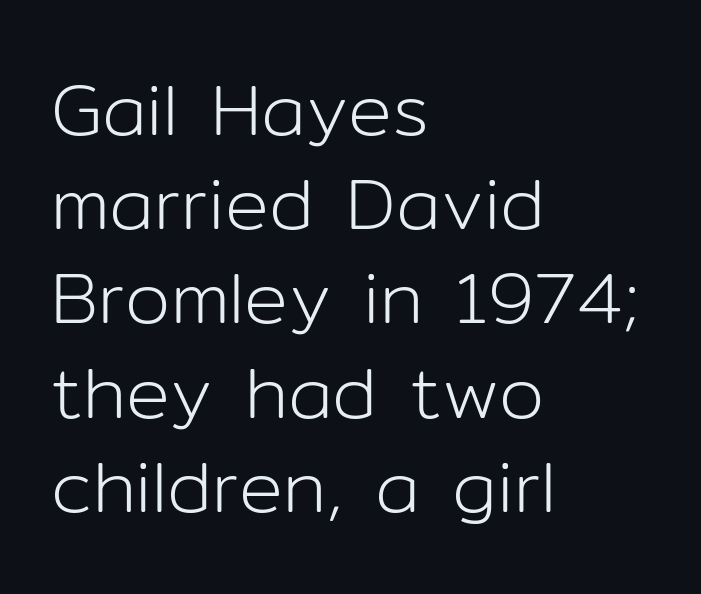
Does the type have serifs? No, each stem ends abruptly. Words float on clear page, feet unadorned. Each new line begins a customary step beneath the previous one. Each letter keeps its own natural width here, so spacing adapts to shape.
